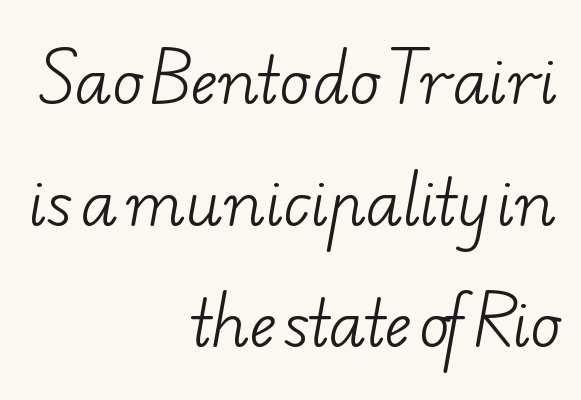
Q: Is the text bold? A: No.
Q: Is the typeface a serif or a sans-serif typeface? A: Serif.
Q: Is the text underlined? A: No.
Q: How is the paragraph aligned? A: Right-aligned.
Q: Is the spacing between letters normal or unusually wide? A: Normal.
Q: Is the spacing between lines tight, normal or loose? A: Loose.
Q: Width (condensed, normal, or wide)? A: Wide.
Q: Stroke contrast? A: Low.
Q: x-height? A: Small.
Q: Monospaced? A: No.
